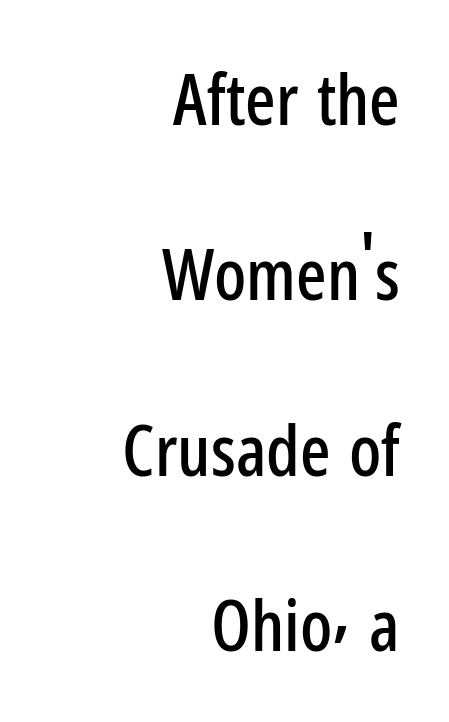
Spacing between characters is what you'd get straight out of the box. The text block is weighted toward the right margin, trailing off unevenly leftward. Is there much room between lines? Yes — plenty of vertical air separates them. Underlining? Definitely not there.
